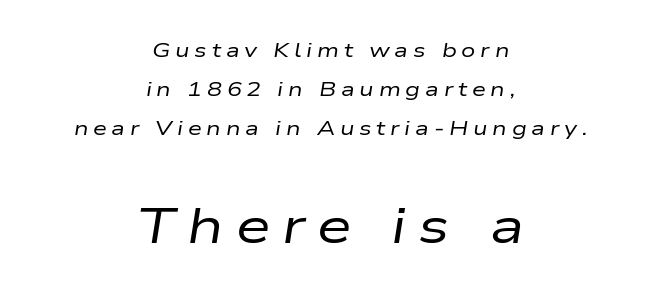
Q: Is the text bold? A: No.
Q: Is the text italic (slanted)? A: Yes, it leans right by about 9 degrees.
Q: Is the text underlined? A: No.
Q: How is the paragraph aligned? A: Centered.
Q: Is the spacing between letters normal or unusually wide? A: Unusually wide.
Q: Is the spacing between lines tight, normal or loose? A: Loose.
Q: Which block of text is set in a larger size, the first (top) or the second (bottom)? A: The second (bottom) one.
Q: Width (condensed, normal, or wide)? A: Wide.
Q: Stroke contrast? A: Low.
Q: x-height? A: Medium.
Q: Monospaced? A: No.
